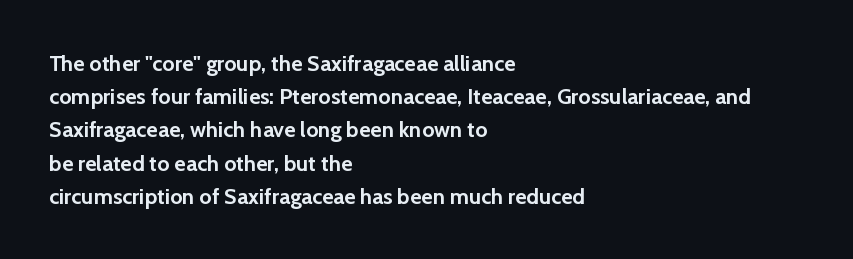
The image shows 22 px bold type, upright; set left-aligned, normal line spacing (1.51x), normal letter spacing, not underlined.
